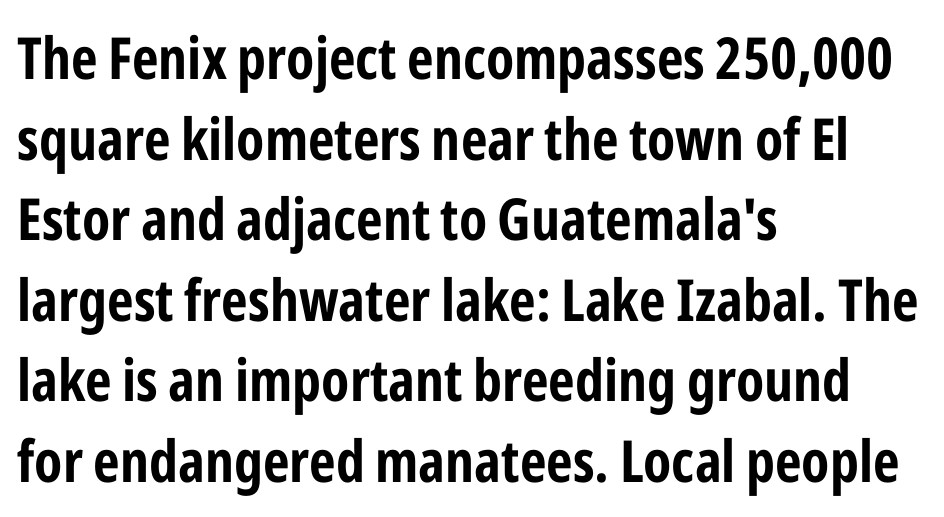
{"serif": "no", "italic": "no", "bold": "yes", "weight": "bold", "width": "condensed", "stroke_contrast": "low", "x_height": "medium", "monospaced": "no", "underline": "no", "align": "left", "line_spacing": "normal", "line_spacing_ratio": 1.39, "letter_spacing": "normal", "letter_spacing_em": 0.0, "glyph_px": 58}
